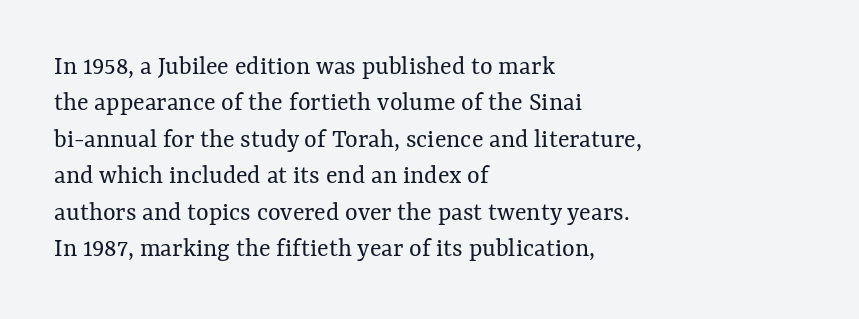
Q: Is the text bold? A: No.
Q: Is the text italic (slanted)? A: No, it is upright.
Q: Is the text underlined? A: No.
Q: How is the paragraph aligned? A: Left-aligned.
Q: Is the spacing between letters normal or unusually wide? A: Normal.
Q: Is the spacing between lines tight, normal or loose? A: Normal.
